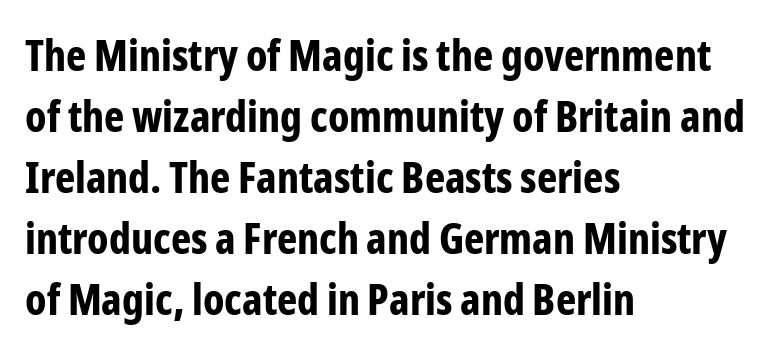
{"serif": "no", "italic": "no", "bold": "yes", "weight": "bold", "width": "condensed", "stroke_contrast": "low", "x_height": "medium", "monospaced": "no", "underline": "no", "align": "left", "line_spacing": "normal", "line_spacing_ratio": 1.42, "letter_spacing": "normal", "letter_spacing_em": 0.0, "glyph_px": 43}
